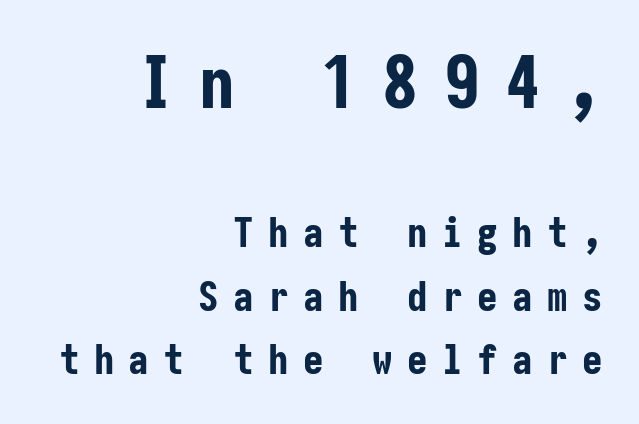
Check the space under the baseline: it is left empty. Top chunk: large. Bottom chunk: small. The passage shown has open, widely tracked lettering throughout. The rendering shows plain stroke endings on the letterforms — a sans-serif design. Visually the block forms a straight wall on the right and a jagged coastline on the left. Upright lettering throughout.
